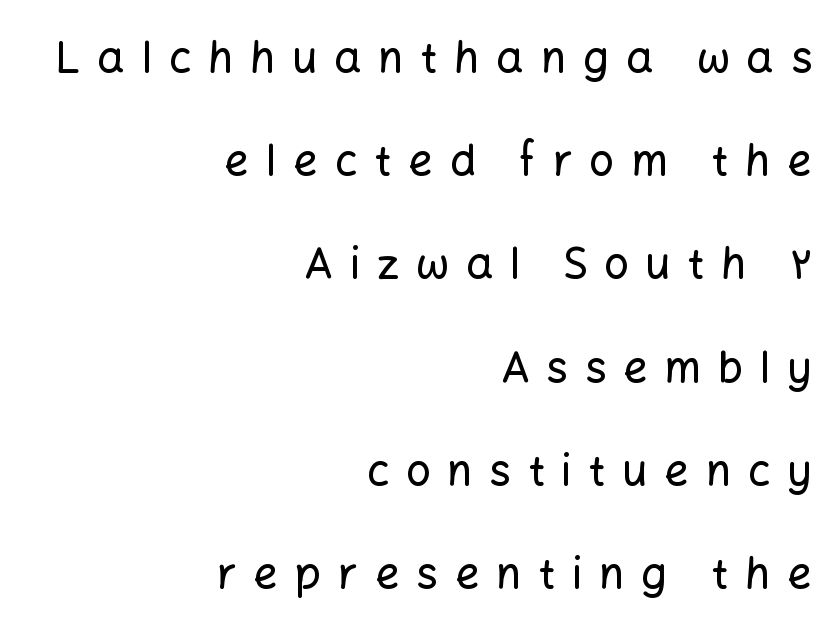
The image shows 43 px sans-serif type, upright; set right-aligned, loose line spacing (2.4x), unusually wide letter spacing (+0.39 em), not underlined; low stroke contrast and a medium x-height.
